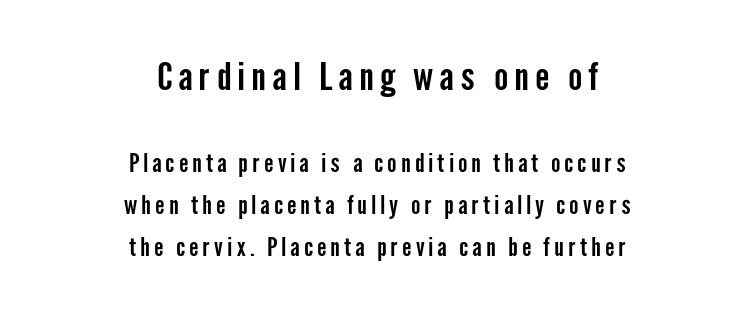
The image shows 38 px condensed sans-serif type, upright; set centered, normal line spacing (1.69x), not underlined; the first (top) block is 1.52x larger; low stroke contrast and a medium x-height.
